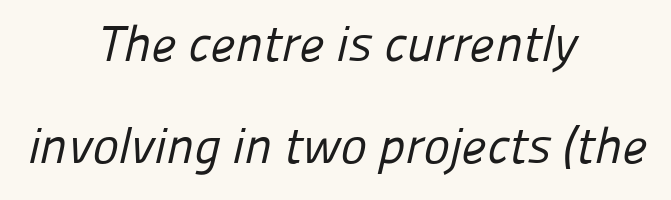
Q: Is the text bold? A: No.
Q: Is the typeface a serif or a sans-serif typeface? A: Sans-serif.
Q: Is the text underlined? A: No.
Q: How is the paragraph aligned? A: Centered.
Q: Is the spacing between letters normal or unusually wide? A: Normal.
Q: Is the spacing between lines tight, normal or loose? A: Loose.
Q: Width (condensed, normal, or wide)? A: Normal.
Q: Stroke contrast? A: Low.
Q: x-height? A: Medium.
Q: Monospaced? A: No.
